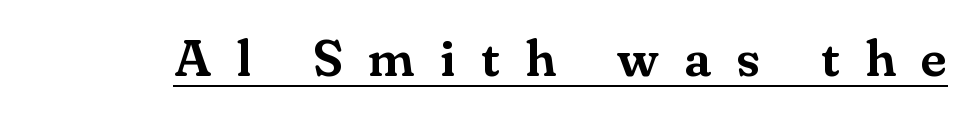
The text was rendered using a seriffed face with decorative stroke endings. Looks like regular typesetting: each glyph gets only the width it needs. Glance below the letters and you will spot a drawn line. In terms of letterspacing, this is a distinctly airy, spread setting. Ascenders rise straight up at ninety degrees.
